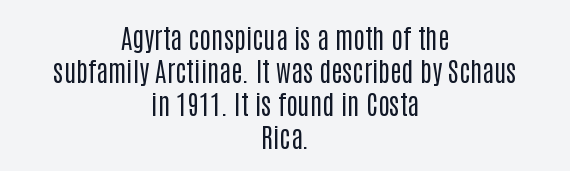
The image shows 27 px text type, upright; set centered, line spacing 1.22x, normal letter spacing, not underlined.
